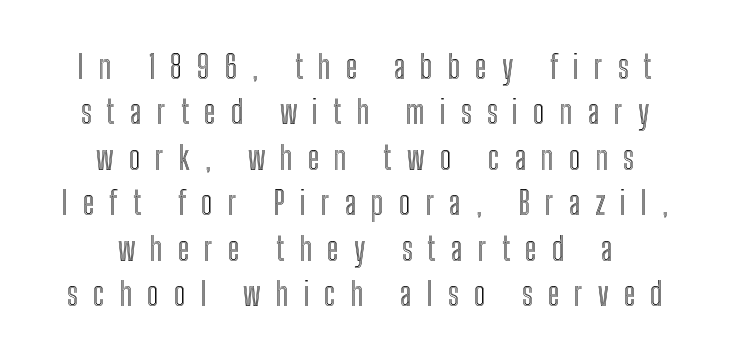
{"italic": "no", "width": "condensed", "x_height": "medium", "monospaced": "no", "underline": "no", "align": "center", "line_spacing": "normal", "line_spacing_ratio": 1.42, "letter_spacing": "wide", "letter_spacing_em": 0.47, "glyph_px": 32}
